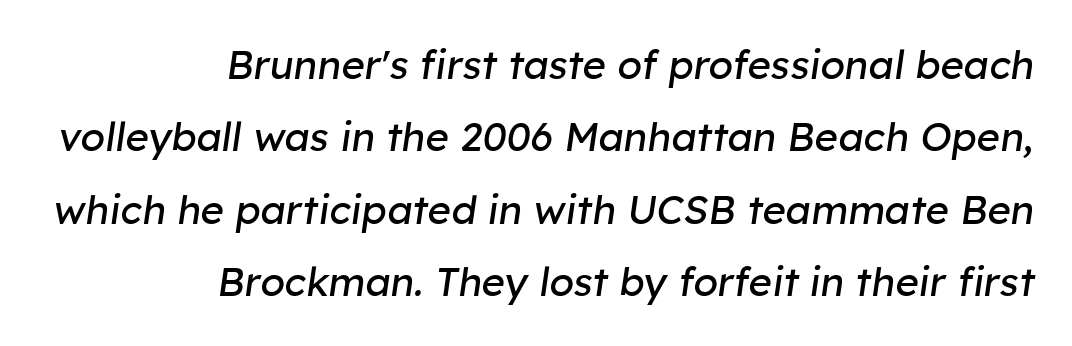
Q: Is the text bold? A: No.
Q: Is the text italic (slanted)? A: Yes, it leans right by about 8 degrees.
Q: Is the text underlined? A: No.
Q: How is the paragraph aligned? A: Right-aligned.
Q: Is the spacing between letters normal or unusually wide? A: Normal.
Q: Width (condensed, normal, or wide)? A: Normal.
Q: Stroke contrast? A: Low.
Q: x-height? A: Medium.
Q: Monospaced? A: No.
